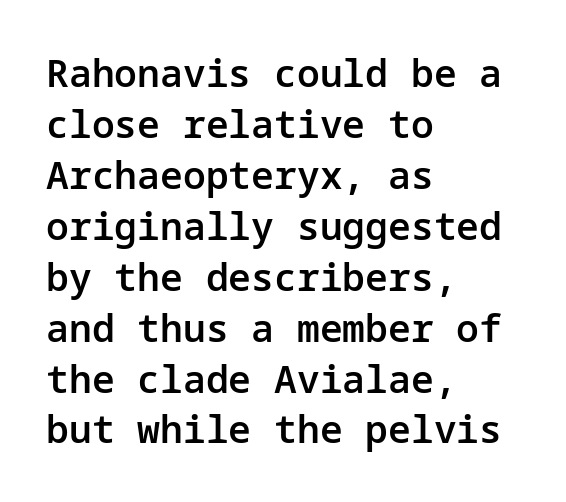
The image shows 38 px semibold sans-serif type, upright; set left-aligned, normal line spacing (1.34x), normal letter spacing, not underlined; low stroke contrast and a medium x-height.
